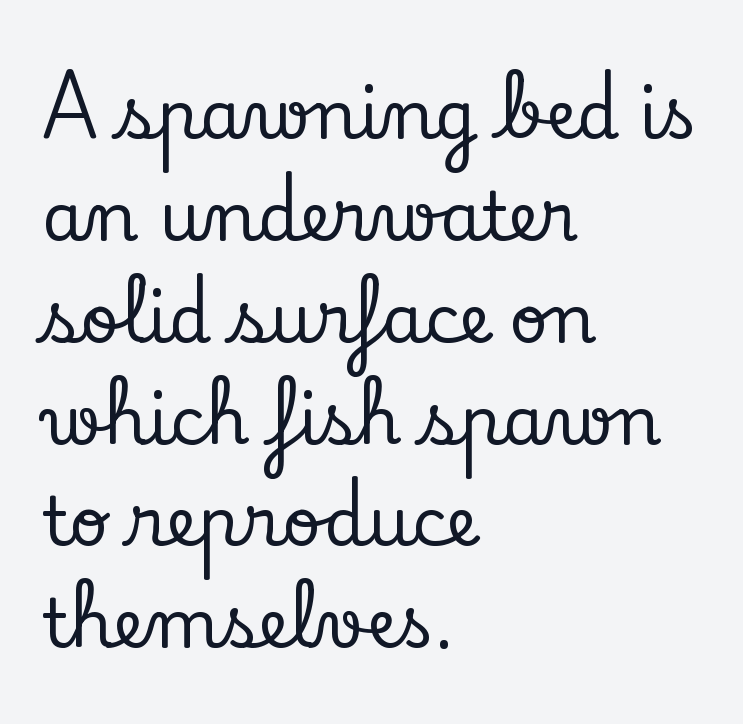
Q: Is the text italic (slanted)? A: No, it is upright.
Q: Is the text underlined? A: No.
Q: How is the paragraph aligned? A: Left-aligned.
Q: Is the spacing between letters normal or unusually wide? A: Normal.
Q: Is the spacing between lines tight, normal or loose? A: Normal.
Q: Width (condensed, normal, or wide)? A: Normal.
Q: Stroke contrast? A: Low.
Q: x-height? A: Small.
Q: Monospaced? A: No.
